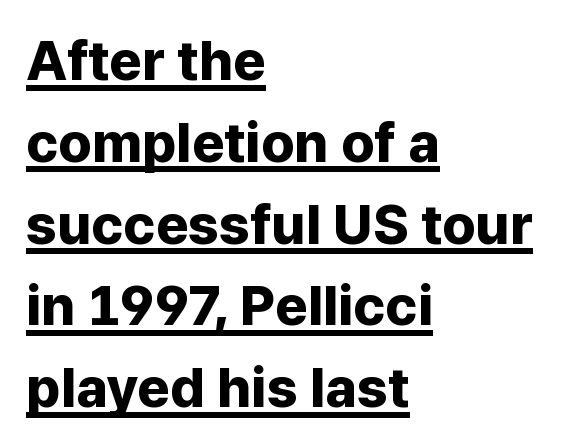
The image shows 56 px bold sans-serif type, upright; set left-aligned, normal line spacing (1.46x), normal letter spacing, underlined; low stroke contrast and a medium x-height.
